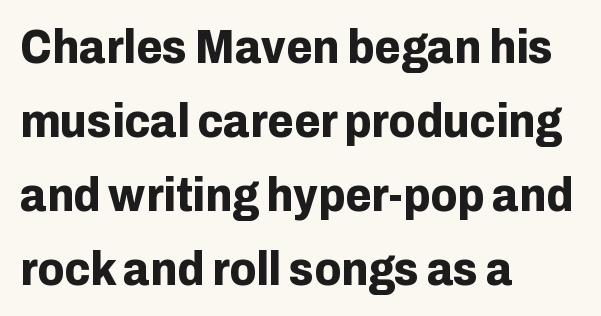
Q: Is the text bold? A: Yes.
Q: Is the text italic (slanted)? A: No, it is upright.
Q: Is the typeface a serif or a sans-serif typeface? A: Sans-serif.
Q: Is the text underlined? A: No.
Q: How is the paragraph aligned? A: Left-aligned.
Q: Is the spacing between letters normal or unusually wide? A: Normal.
Q: Is the spacing between lines tight, normal or loose? A: Normal.
Q: Width (condensed, normal, or wide)? A: Normal.
Q: Stroke contrast? A: Low.
Q: x-height? A: Medium.
Q: Monospaced? A: No.
